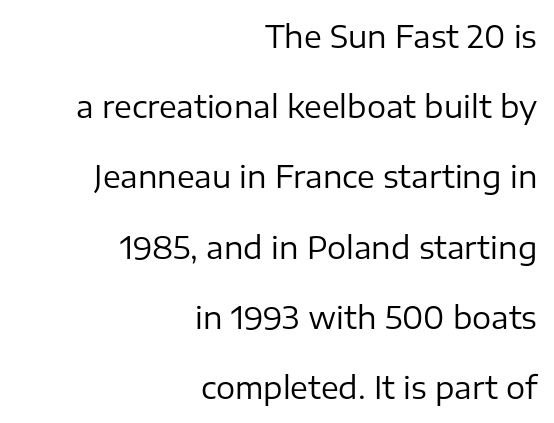
Q: Is the text bold? A: No.
Q: Is the text italic (slanted)? A: No, it is upright.
Q: Is the typeface a serif or a sans-serif typeface? A: Sans-serif.
Q: Is the text underlined? A: No.
Q: How is the paragraph aligned? A: Right-aligned.
Q: Is the spacing between letters normal or unusually wide? A: Normal.
Q: Is the spacing between lines tight, normal or loose? A: Loose.
Q: Width (condensed, normal, or wide)? A: Normal.
Q: Stroke contrast? A: Low.
Q: x-height? A: Medium.
Q: Monospaced? A: No.
